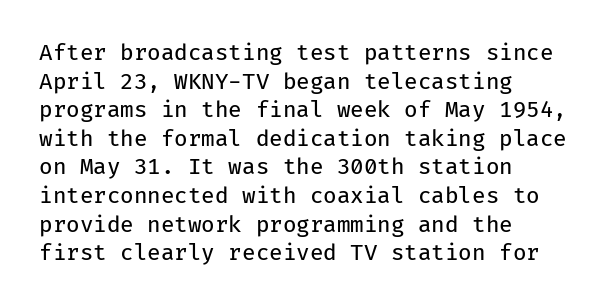
The image shows 22 px text type, upright; set left-aligned, normal line spacing (1.3x), normal letter spacing, not underlined.
